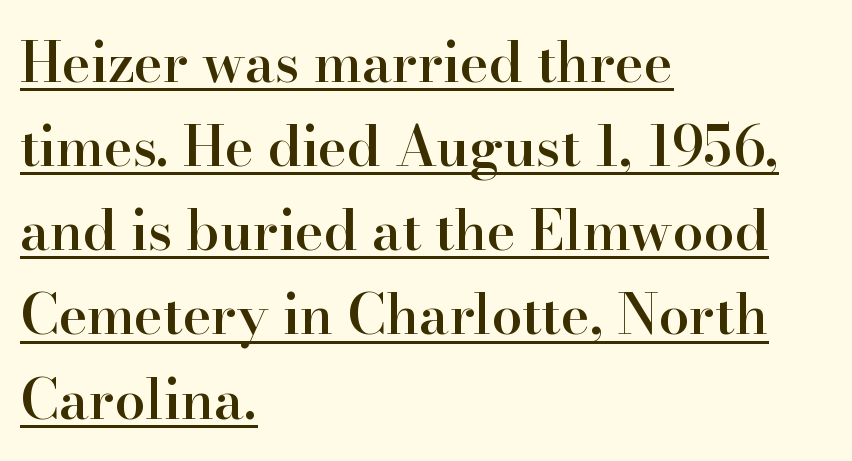
{"serif": "yes", "italic": "no", "bold": "semi", "weight": "semibold", "width": "normal", "stroke_contrast": "high", "x_height": "small", "monospaced": "no", "underline": "yes", "align": "left", "line_spacing": "normal", "line_spacing_ratio": 1.53, "letter_spacing": "normal", "letter_spacing_em": 0.0, "glyph_px": 55}
